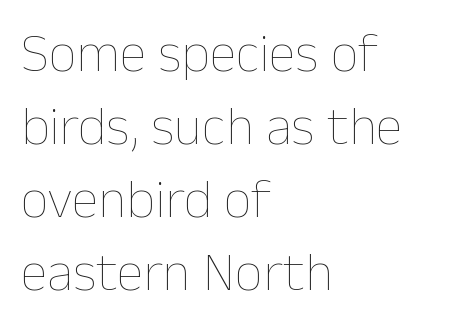
The image shows 55 px thin type, upright; set left-aligned, normal line spacing (1.33x), normal letter spacing, not underlined; low stroke contrast and a medium x-height.
